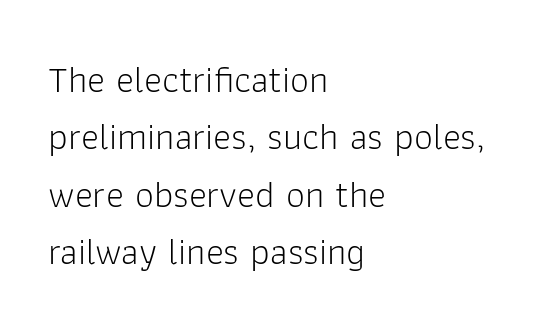
Q: Is the text bold? A: No.
Q: Is the text italic (slanted)? A: No, it is upright.
Q: Is the typeface a serif or a sans-serif typeface? A: Sans-serif.
Q: Is the text underlined? A: No.
Q: How is the paragraph aligned? A: Left-aligned.
Q: Is the spacing between letters normal or unusually wide? A: Normal.
Q: Is the spacing between lines tight, normal or loose? A: Normal.
Q: Width (condensed, normal, or wide)? A: Normal.
Q: Stroke contrast? A: Low.
Q: x-height? A: Medium.
Q: Monospaced? A: No.
